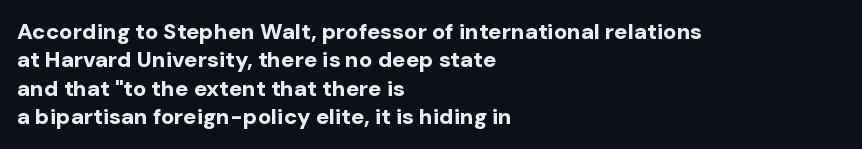
The image shows 22 px bold type, upright; set left-aligned, normal line spacing (1.29x), normal letter spacing, not underlined.
